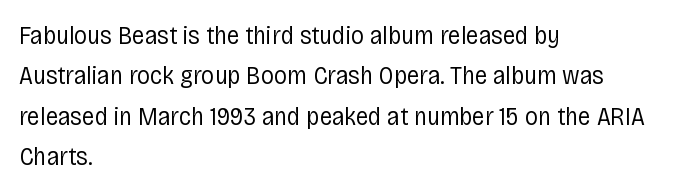
{"italic": "no", "bold": "no", "underline": "no", "align": "left", "line_spacing": "normal", "line_spacing_ratio": 1.55, "letter_spacing": "normal", "letter_spacing_em": 0.0, "glyph_px": 26}
